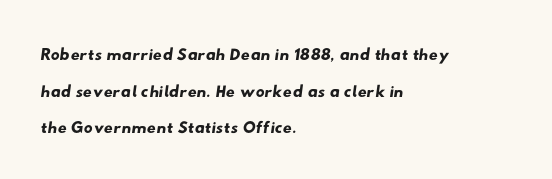
{"underline": "no", "align": "left", "line_spacing": "normal", "line_spacing_ratio": 1.47, "letter_spacing": "normal", "letter_spacing_em": 0.0, "glyph_px": 25}
